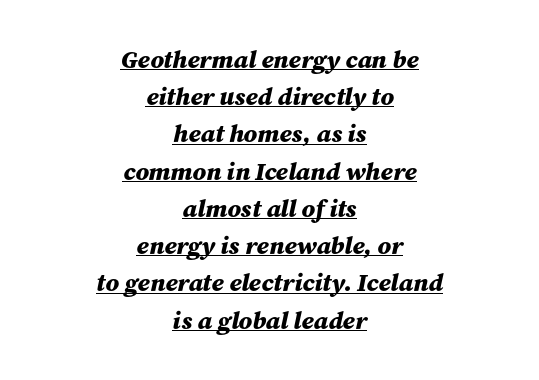
The image shows 25 px bold type, italic (leaning right); set centered, normal line spacing (1.49x), normal letter spacing, underlined.
